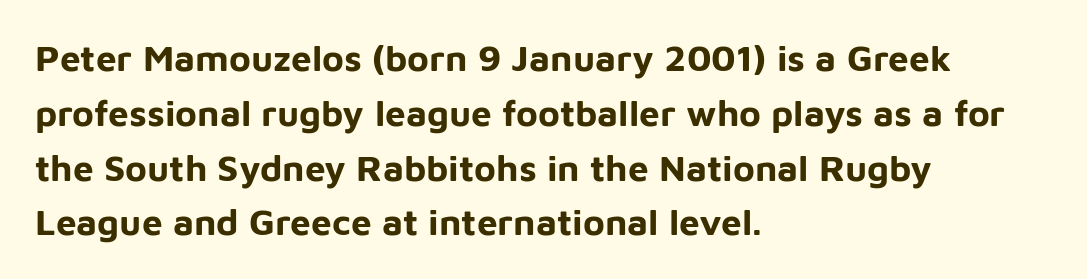
{"serif": "no", "italic": "no", "bold": "yes", "weight": "bold", "width": "normal", "stroke_contrast": "low", "x_height": "medium", "monospaced": "no", "underline": "no", "align": "left", "line_spacing": "normal", "line_spacing_ratio": 1.48, "letter_spacing": "normal", "letter_spacing_em": 0.0, "glyph_px": 37}
